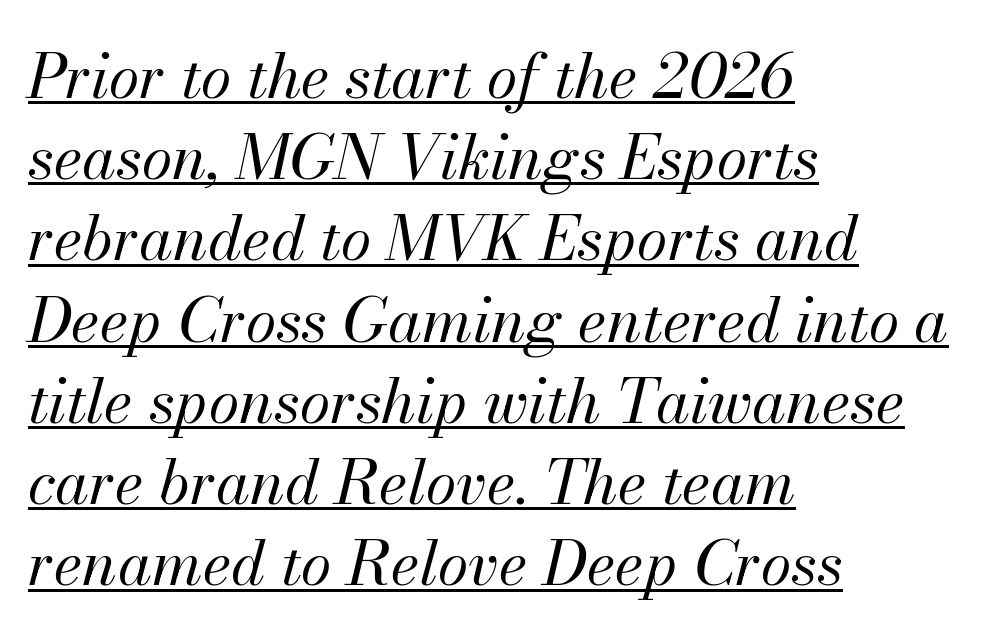
Nobody touched the tracking dial on this one. Honestly, the underline is the first thing you notice here. Does the copy run flush right? No — it runs flush left. Weight: in the light-to-regular range. The rows are spaced the way most documents space them. This sample has the flowing, uneven cadence of proportional lettering.
